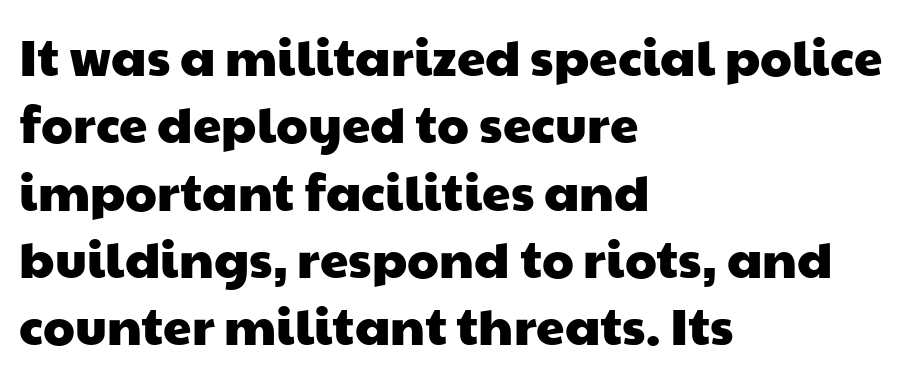
Q: Is the typeface a serif or a sans-serif typeface? A: Sans-serif.
Q: Is the text underlined? A: No.
Q: How is the paragraph aligned? A: Left-aligned.
Q: Is the spacing between letters normal or unusually wide? A: Normal.
Q: Is the spacing between lines tight, normal or loose? A: Normal.
Q: Width (condensed, normal, or wide)? A: Wide.
Q: Stroke contrast? A: Low.
Q: x-height? A: Medium.
Q: Monospaced? A: No.
